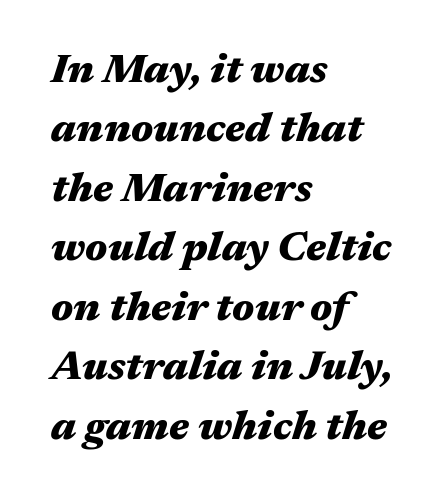
{"italic": "yes", "lean": "right", "slant_degrees": 17, "bold": "yes", "weight": "heavy", "width": "wide", "stroke_contrast": "medium", "x_height": "medium", "monospaced": "no", "underline": "no", "align": "left", "line_spacing": "normal", "line_spacing_ratio": 1.45, "letter_spacing": "normal", "letter_spacing_em": 0.0, "glyph_px": 41}
